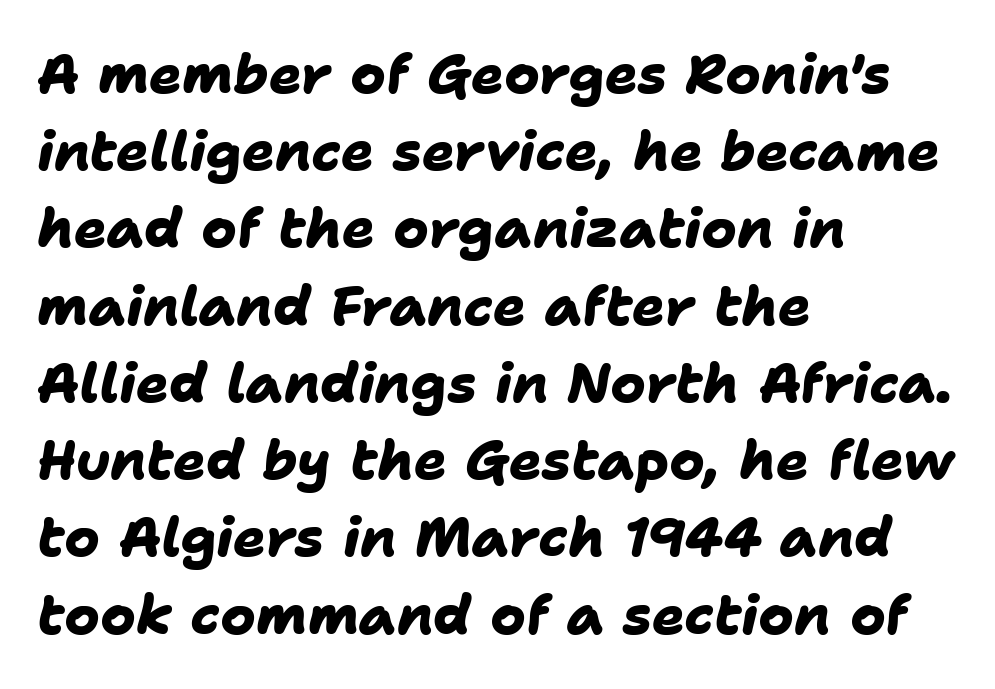
Q: Is the text bold? A: Yes.
Q: Is the typeface a serif or a sans-serif typeface? A: Sans-serif.
Q: Is the text underlined? A: No.
Q: How is the paragraph aligned? A: Left-aligned.
Q: Is the spacing between letters normal or unusually wide? A: Normal.
Q: Is the spacing between lines tight, normal or loose? A: Normal.
Q: Width (condensed, normal, or wide)? A: Normal.
Q: Stroke contrast? A: Low.
Q: x-height? A: Medium.
Q: Monospaced? A: No.
